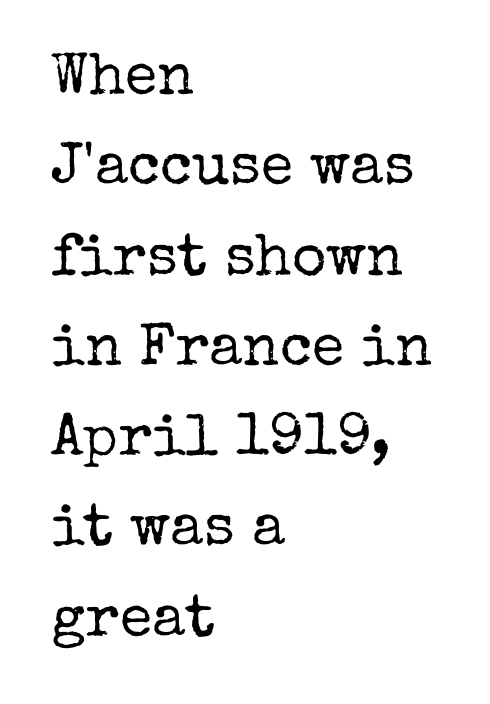
Tall strokes in this sample are plumb rather than angled. Regarding serifs, this sample has them. Default kerning and tracking; the words read as compact shapes. The paragraph shown leans on its left margin. Weight: regular or lighter. The space directly below the letters is spotless.
